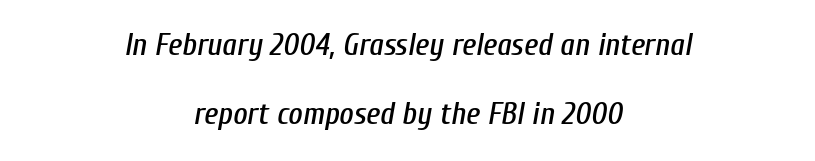
Q: Is the text italic (slanted)? A: Yes, it leans right by about 10 degrees.
Q: Is the text underlined? A: No.
Q: How is the paragraph aligned? A: Centered.
Q: Is the spacing between letters normal or unusually wide? A: Normal.
Q: Is the spacing between lines tight, normal or loose? A: Loose.
Q: Width (condensed, normal, or wide)? A: Condensed.
Q: Stroke contrast? A: Low.
Q: x-height? A: Medium.
Q: Monospaced? A: No.
